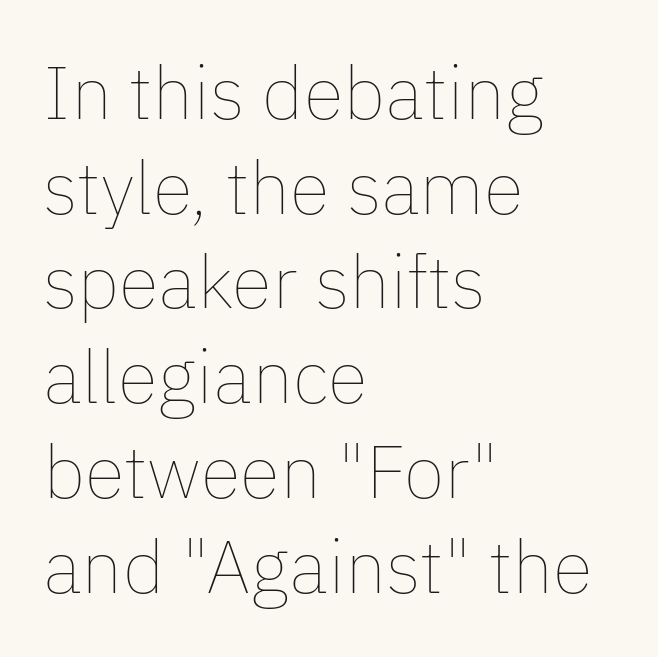
{"italic": "no", "bold": "no", "weight": "thin", "width": "normal", "stroke_contrast": "low", "x_height": "medium", "monospaced": "no", "underline": "no", "align": "left", "line_spacing": "normal", "line_spacing_ratio": 1.28, "letter_spacing": "normal", "letter_spacing_em": 0.0, "glyph_px": 74}
